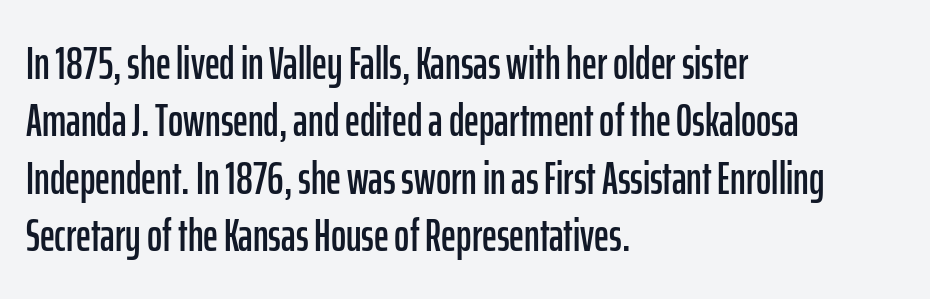
The image shows 46 px condensed sans-serif type, upright; set left-aligned, normal line spacing (1.25x), normal letter spacing, not underlined; low stroke contrast and a medium x-height.
